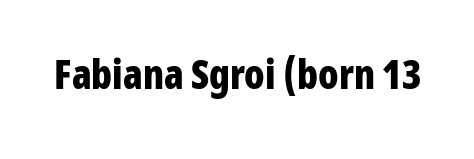
{"serif": "no", "italic": "no", "bold": "yes", "weight": "bold", "width": "condensed", "stroke_contrast": "low", "x_height": "medium", "monospaced": "no", "underline": "no", "letter_spacing": "normal", "letter_spacing_em": 0.0, "glyph_px": 40}
